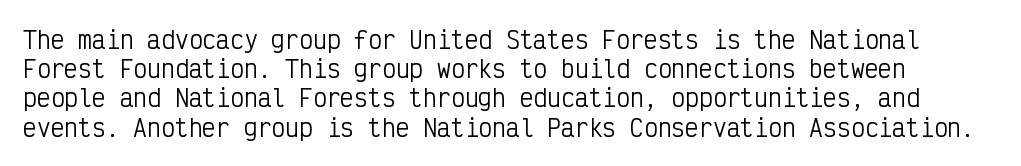
The image shows 23 px text type, upright; set normal line spacing (1.27x), normal letter spacing, not underlined.
